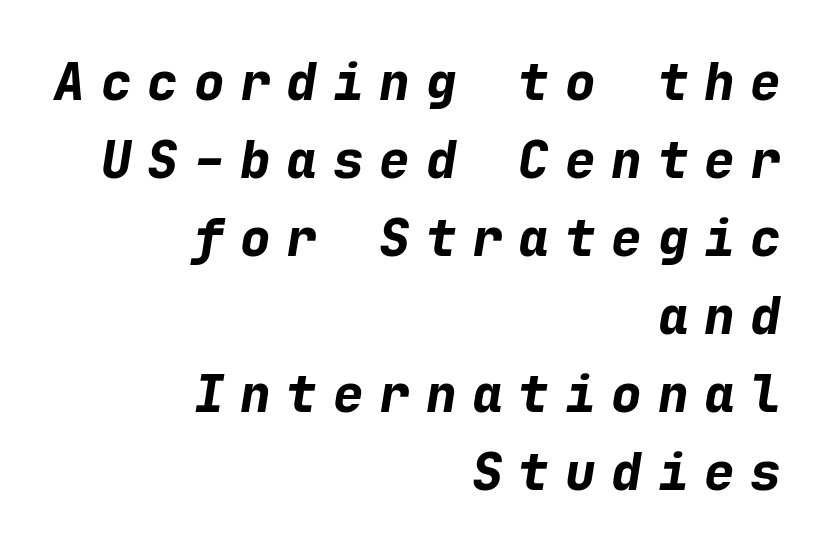
{"italic": "yes", "lean": "right", "slant_degrees": 9, "bold": "yes", "weight": "bold", "width": "normal", "stroke_contrast": "low", "x_height": "medium", "monospaced": "yes", "underline": "no", "align": "right", "line_spacing": "normal", "line_spacing_ratio": 1.53, "letter_spacing": "wide", "letter_spacing_em": 0.31, "glyph_px": 51}
